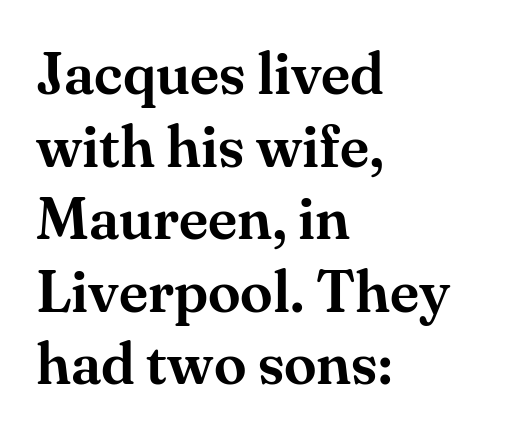
Q: Is the text italic (slanted)? A: No, it is upright.
Q: Is the typeface a serif or a sans-serif typeface? A: Serif.
Q: Is the text underlined? A: No.
Q: How is the paragraph aligned? A: Left-aligned.
Q: Is the spacing between letters normal or unusually wide? A: Normal.
Q: Width (condensed, normal, or wide)? A: Normal.
Q: Stroke contrast? A: Medium.
Q: x-height? A: Small.
Q: Monospaced? A: No.
